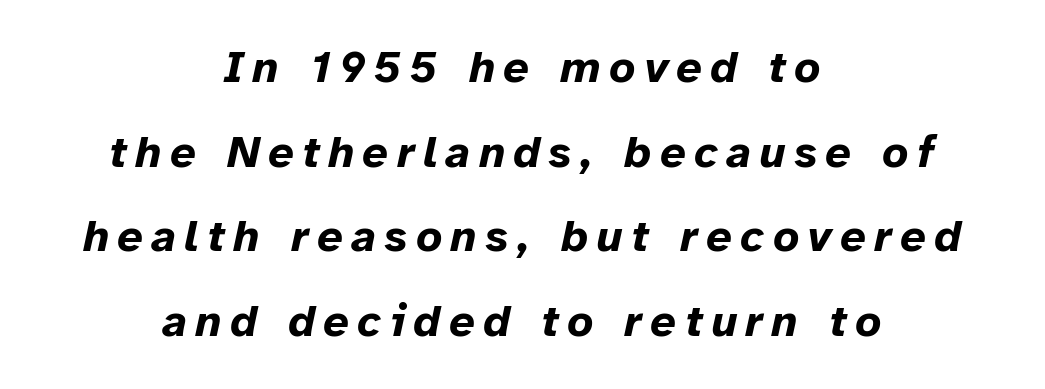
The image shows 45 px bold type, italic (leaning right); set centered, line spacing 1.88x, not underlined; low stroke contrast and a medium x-height.
